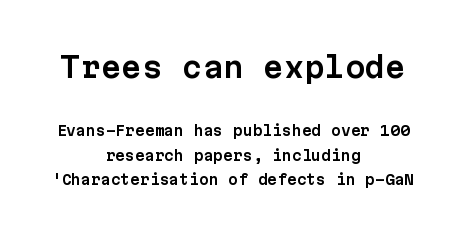
Q: Is the text italic (slanted)? A: No, it is upright.
Q: Is the typeface a serif or a sans-serif typeface? A: Sans-serif.
Q: Is the text underlined? A: No.
Q: How is the paragraph aligned? A: Centered.
Q: Is the spacing between letters normal or unusually wide? A: Normal.
Q: Which block of text is set in a larger size, the first (top) or the second (bottom)? A: The first (top) one.
Q: Width (condensed, normal, or wide)? A: Normal.
Q: Stroke contrast? A: Low.
Q: x-height? A: Medium.
Q: Monospaced? A: Yes.
